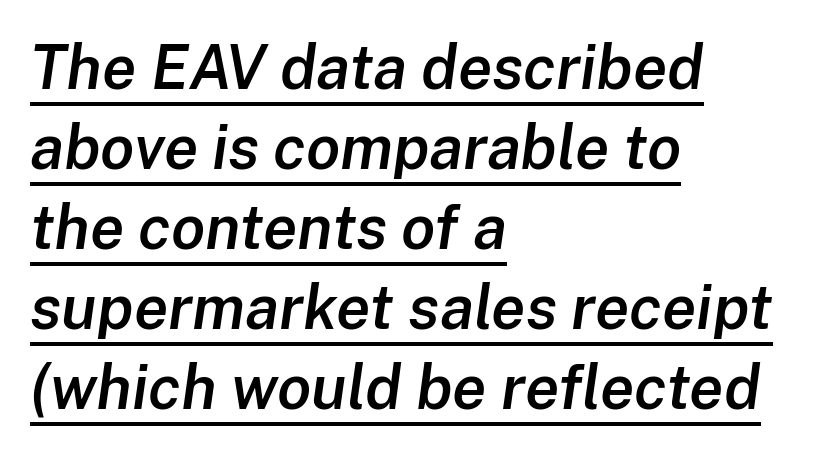
The image shows 62 px semibold type, italic (leaning right); set left-aligned, normal line spacing (1.29x), normal letter spacing, underlined; low stroke contrast and a medium x-height.
